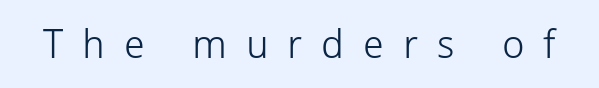
The image shows 40 px light sans-serif type, upright; set unusually wide letter spacing (+0.47 em), not underlined; low stroke contrast and a medium x-height.
